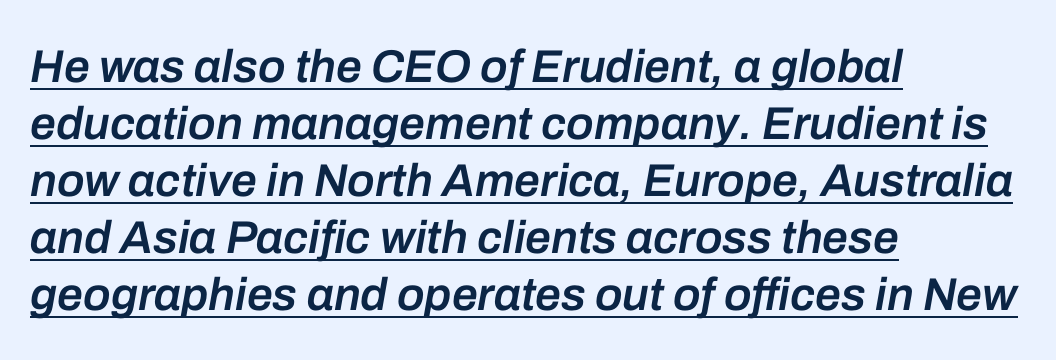
{"italic": "yes", "lean": "right", "slant_degrees": 10, "bold": "semi", "weight": "semibold", "width": "normal", "stroke_contrast": "low", "x_height": "medium", "monospaced": "no", "underline": "yes", "align": "left", "line_spacing_ratio": 1.24, "letter_spacing": "normal", "letter_spacing_em": 0.0, "glyph_px": 46}
